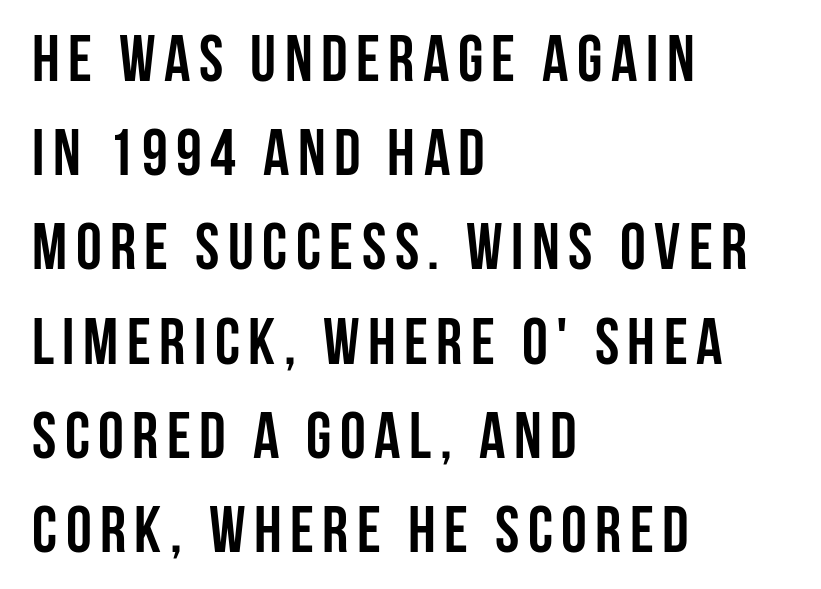
The image shows 65 px semibold, condensed sans-serif type, upright; set left-aligned, normal line spacing (1.45x), not underlined; low stroke contrast and a large x-height.
